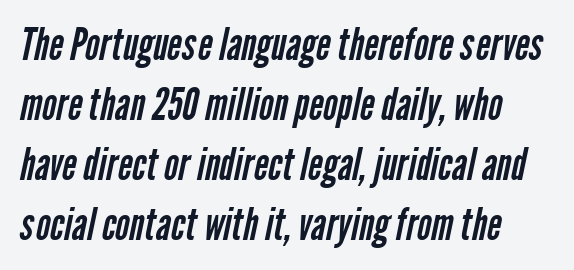
{"serif": "no", "bold": "no", "weight": "regular", "width": "condensed", "stroke_contrast": "low", "x_height": "medium", "monospaced": "no", "underline": "no", "align": "left", "line_spacing": "normal", "line_spacing_ratio": 1.36, "letter_spacing": "normal", "letter_spacing_em": 0.0, "glyph_px": 44}
